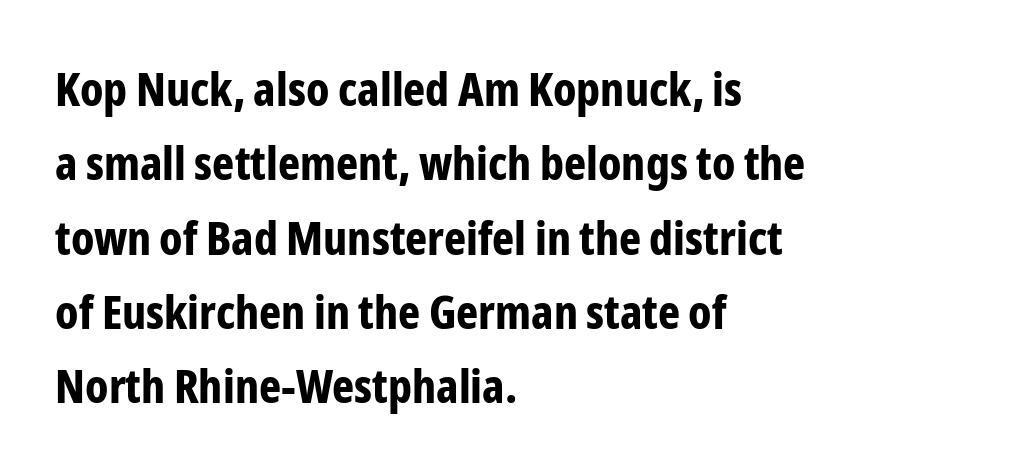
Only glyphs here, with clear space below each row. Classification — sans serif. Leading: standard. Does the lettering tilt? It doesn't — this is upright. Is this a fixed-width face? No — the glyphs have proportional, varying widths. Left-aligned paragraph, ragged on the right.
